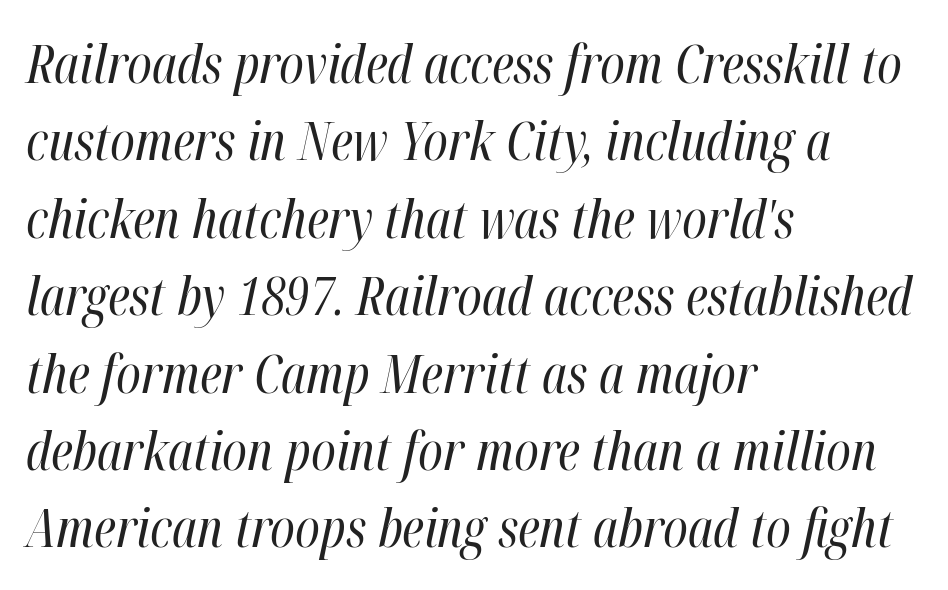
Q: Is the text bold? A: No.
Q: Is the text italic (slanted)? A: Yes, it leans right by about 12 degrees.
Q: Is the text underlined? A: No.
Q: How is the paragraph aligned? A: Left-aligned.
Q: Is the spacing between letters normal or unusually wide? A: Normal.
Q: Is the spacing between lines tight, normal or loose? A: Normal.
Q: Width (condensed, normal, or wide)? A: Condensed.
Q: Stroke contrast? A: High.
Q: x-height? A: Medium.
Q: Monospaced? A: No.
